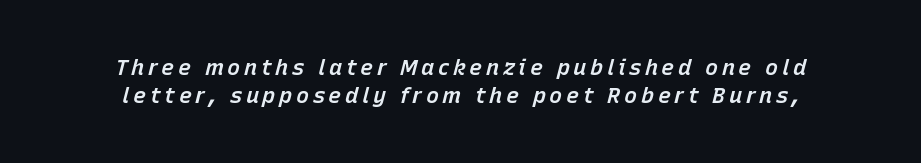
Q: Is the text bold? A: Semi-bold.
Q: Is the text italic (slanted)? A: Yes, it leans right by about 15 degrees.
Q: Is the text underlined? A: No.
Q: Is the spacing between lines tight, normal or loose? A: Normal.
